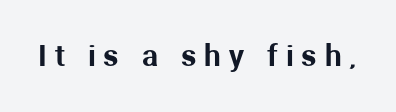
The image shows 30 px sans-serif type, upright; set unusually wide letter spacing (+0.26 em), not underlined; medium stroke contrast and a medium x-height.
